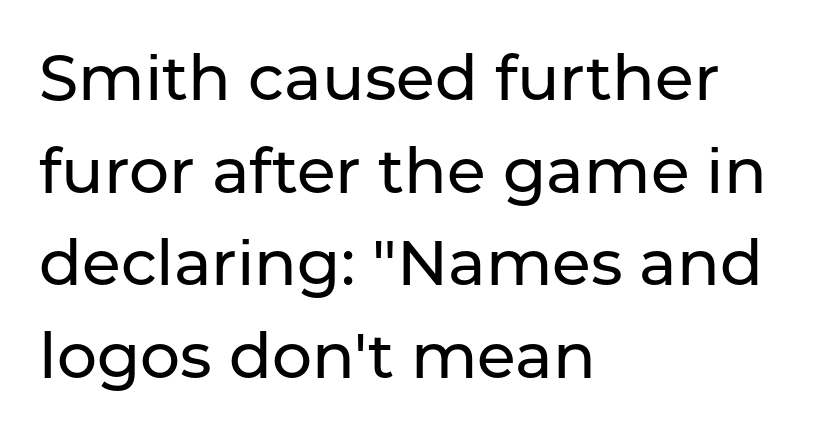
Q: Is the text italic (slanted)? A: No, it is upright.
Q: Is the typeface a serif or a sans-serif typeface? A: Sans-serif.
Q: Is the text underlined? A: No.
Q: How is the paragraph aligned? A: Left-aligned.
Q: Is the spacing between letters normal or unusually wide? A: Normal.
Q: Is the spacing between lines tight, normal or loose? A: Normal.
Q: Width (condensed, normal, or wide)? A: Normal.
Q: Stroke contrast? A: Low.
Q: x-height? A: Medium.
Q: Monospaced? A: No.
